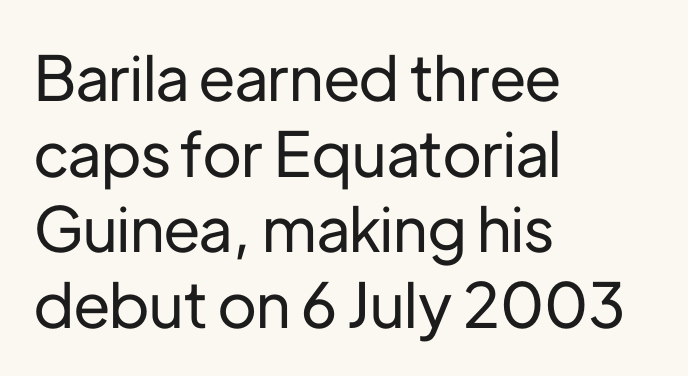
Q: Is the text italic (slanted)? A: No, it is upright.
Q: Is the typeface a serif or a sans-serif typeface? A: Sans-serif.
Q: Is the text underlined? A: No.
Q: How is the paragraph aligned? A: Left-aligned.
Q: Is the spacing between letters normal or unusually wide? A: Normal.
Q: Width (condensed, normal, or wide)? A: Normal.
Q: Stroke contrast? A: Low.
Q: x-height? A: Medium.
Q: Monospaced? A: No.
